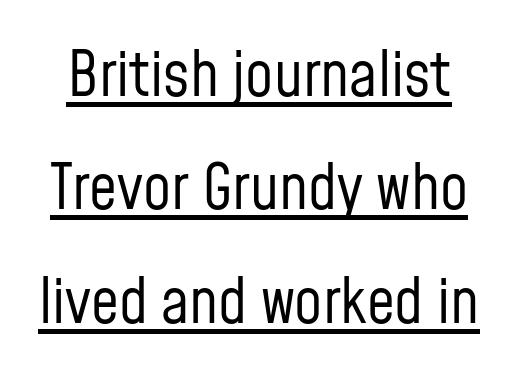
Q: Is the text bold? A: No.
Q: Is the text italic (slanted)? A: No, it is upright.
Q: Is the typeface a serif or a sans-serif typeface? A: Sans-serif.
Q: Is the text underlined? A: Yes.
Q: Is the spacing between letters normal or unusually wide? A: Normal.
Q: Width (condensed, normal, or wide)? A: Condensed.
Q: Stroke contrast? A: Low.
Q: x-height? A: Medium.
Q: Monospaced? A: No.
